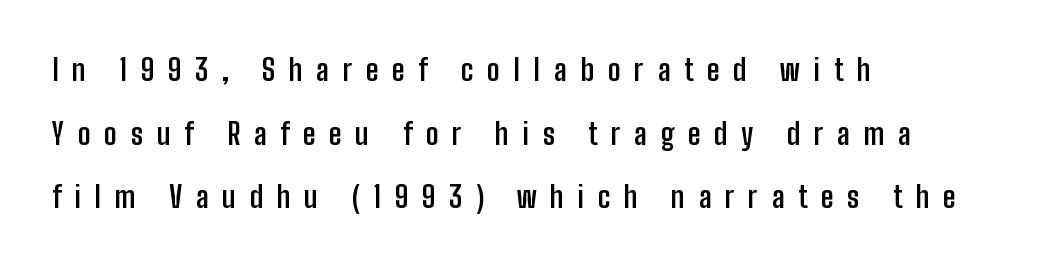
Q: Is the text bold? A: Yes.
Q: Is the text italic (slanted)? A: No, it is upright.
Q: Is the typeface a serif or a sans-serif typeface? A: Sans-serif.
Q: Is the text underlined? A: No.
Q: How is the paragraph aligned? A: Left-aligned.
Q: Is the spacing between letters normal or unusually wide? A: Unusually wide.
Q: Is the spacing between lines tight, normal or loose? A: Loose.
Q: Width (condensed, normal, or wide)? A: Condensed.
Q: Stroke contrast? A: Low.
Q: x-height? A: Medium.
Q: Monospaced? A: No.
